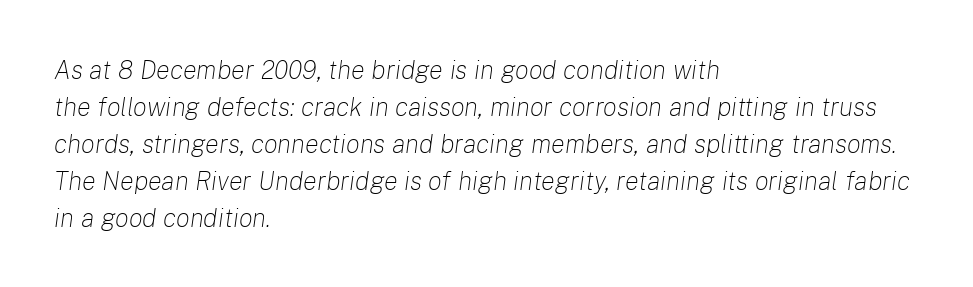
Tracking value appears to be zero — textbook default spacing. The letterforms sit at book weight or below. Beneath every word, the page is bare. The font's italic variant was chosen for this text. The leading is moderate, giving the passage an even texture.
